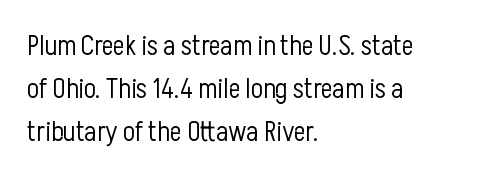
Q: Is the text bold? A: No.
Q: Is the text italic (slanted)? A: No, it is upright.
Q: Is the typeface a serif or a sans-serif typeface? A: Sans-serif.
Q: Is the text underlined? A: No.
Q: How is the paragraph aligned? A: Left-aligned.
Q: Is the spacing between letters normal or unusually wide? A: Normal.
Q: Is the spacing between lines tight, normal or loose? A: Normal.
Q: Width (condensed, normal, or wide)? A: Condensed.
Q: Stroke contrast? A: Low.
Q: x-height? A: Medium.
Q: Monospaced? A: No.
